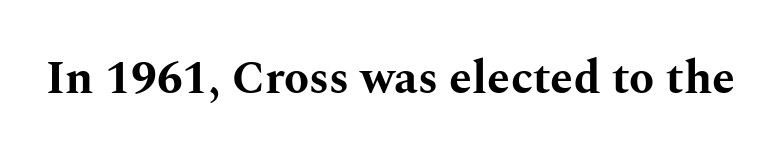
{"serif": "yes", "italic": "no", "bold": "yes", "weight": "bold", "width": "wide", "stroke_contrast": "medium", "x_height": "medium", "monospaced": "no", "underline": "no", "letter_spacing": "normal", "letter_spacing_em": 0.0, "glyph_px": 46}
